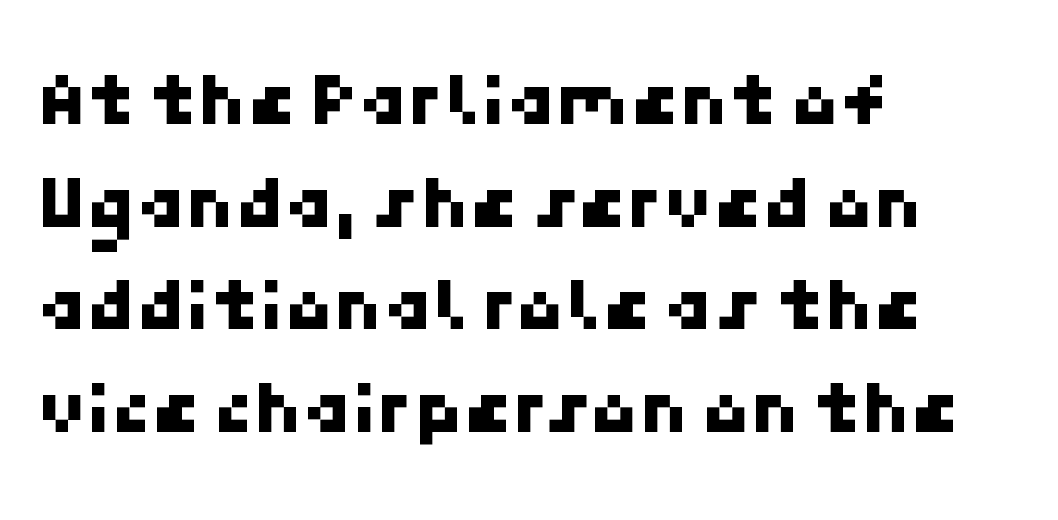
The image shows 79 px sans-serif type; set left-aligned, normal line spacing (1.3x), normal letter spacing, not underlined; low stroke contrast and a medium x-height.
